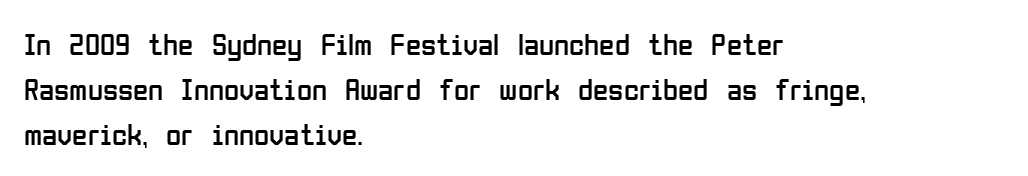
Weight: regular or lighter. Here the designer chose a conventional face with non-uniform glyph widths. The letters carry no serifs — their stems end cleanly without finishing strokes. There is no visible air inserted between adjacent glyphs.
